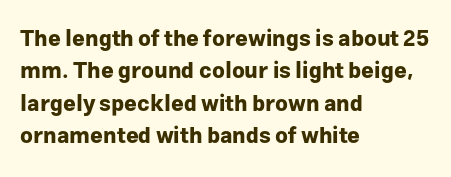
{"italic": "no", "bold": "yes", "underline": "no", "align": "left", "line_spacing": "normal", "line_spacing_ratio": 1.47, "letter_spacing": "normal", "letter_spacing_em": 0.0, "glyph_px": 22}
